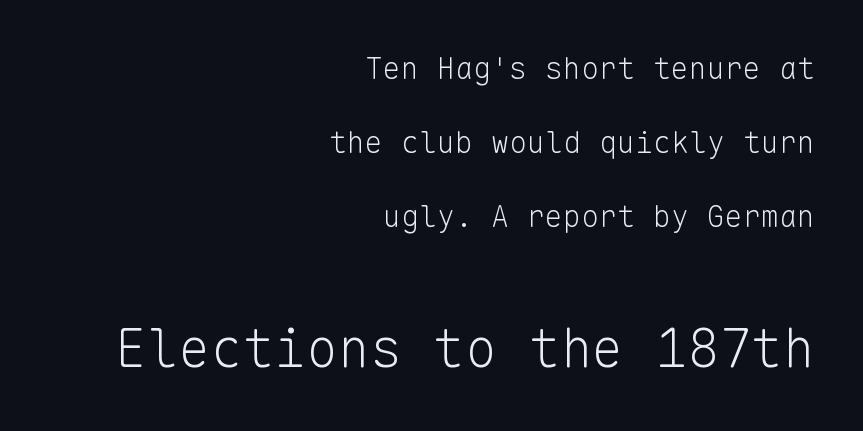
{"serif": "no", "italic": "no", "bold": "no", "weight": "light", "width": "normal", "stroke_contrast": "low", "x_height": "medium", "monospaced": "yes", "underline": "no", "align": "right", "line_spacing": "loose", "line_spacing_ratio": 2.46, "letter_spacing": "normal", "letter_spacing_em": 0.0, "larger_block": "second", "size_ratio": 1.77, "glyph_px": 53}
